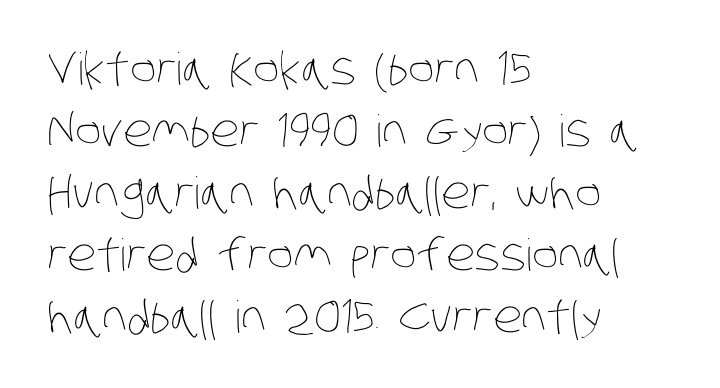
The image shows 44 px thin, condensed type; set left-aligned, normal line spacing (1.41x), normal letter spacing, not underlined; low stroke contrast and a large x-height.
